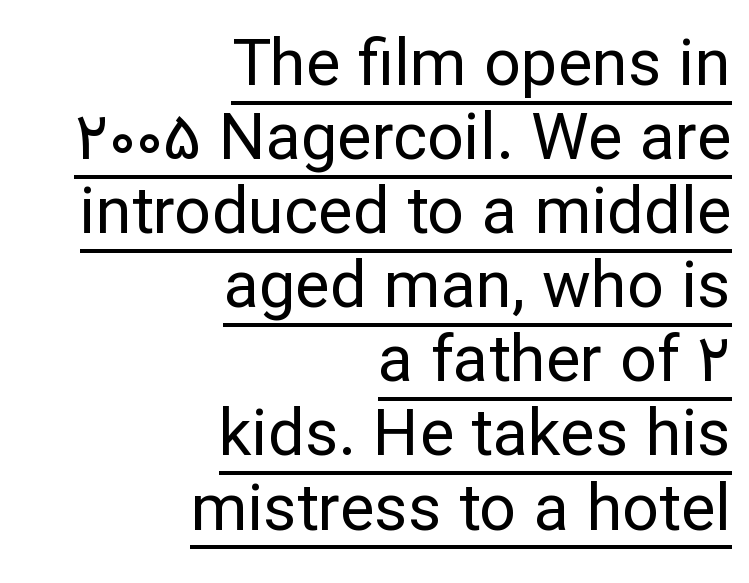
Every row of glyphs terminates at an identical x-position on the right. Ordinary non-slanted type is in use. Notice how a bar underscores the lettering throughout. Note the varied advance widths — an 'i' is clearly narrower than an 'm'. The passage shown has conventional tracking throughout.
